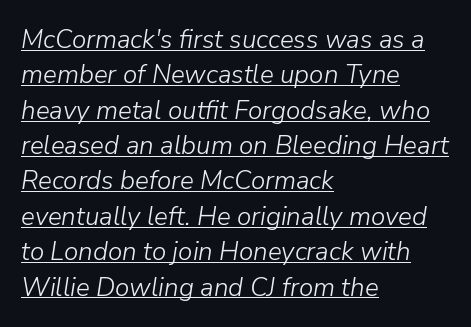
Q: Is the text bold? A: No.
Q: Is the text italic (slanted)? A: Yes, it leans right by about 9 degrees.
Q: Is the text underlined? A: Yes.
Q: How is the paragraph aligned? A: Left-aligned.
Q: Is the spacing between letters normal or unusually wide? A: Normal.
Q: Is the spacing between lines tight, normal or loose? A: Normal.
